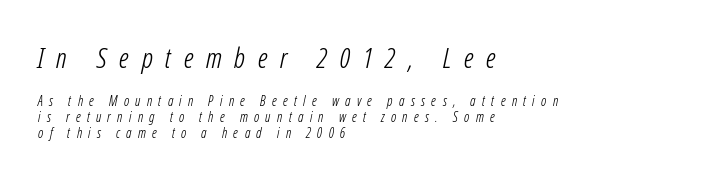
{"serif": "no", "bold": "no", "weight": "light", "width": "condensed", "stroke_contrast": "low", "x_height": "medium", "monospaced": "no", "underline": "no", "align": "left", "line_spacing": "tight", "line_spacing_ratio": 1.11, "letter_spacing": "wide", "letter_spacing_em": 0.45, "larger_block": "first", "size_ratio": 2.0, "glyph_px": 28}
